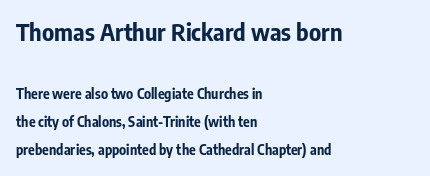
Type size steps down from the first block to the second. The passage shown is not underscored anywhere. Italic? Not at all — the glyphs are vertical. You could fit nearly another row in the gap between these rows. Does extra space separate the letters? No, they use regular spacing.
